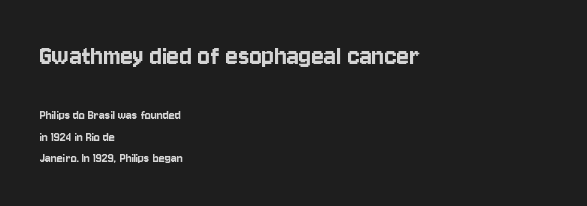
The space beneath each line is pristine and unruled. Here the designer chose a conventional face with non-uniform glyph widths. Posture: upright roman. The more generous point size was reserved for the upper chunk. Does the leading feel generous? No, just average. No feet cap the strokes, marking this as sans-serif type.
